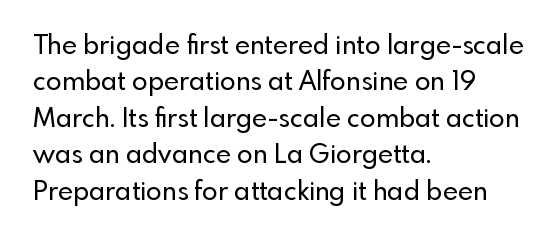
Q: Is the text italic (slanted)? A: No, it is upright.
Q: Is the text underlined? A: No.
Q: How is the paragraph aligned? A: Left-aligned.
Q: Is the spacing between letters normal or unusually wide? A: Normal.
Q: Is the spacing between lines tight, normal or loose? A: Normal.
